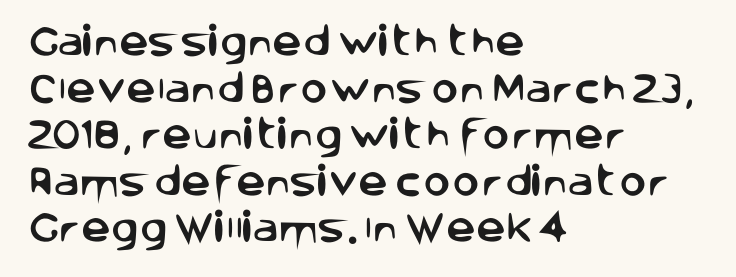
Q: Is the text italic (slanted)? A: No, it is upright.
Q: Is the typeface a serif or a sans-serif typeface? A: Sans-serif.
Q: Is the text underlined? A: No.
Q: How is the paragraph aligned? A: Left-aligned.
Q: Is the spacing between letters normal or unusually wide? A: Normal.
Q: Is the spacing between lines tight, normal or loose? A: Normal.
Q: Width (condensed, normal, or wide)? A: Normal.
Q: Stroke contrast? A: Low.
Q: x-height? A: Large.
Q: Monospaced? A: No.
